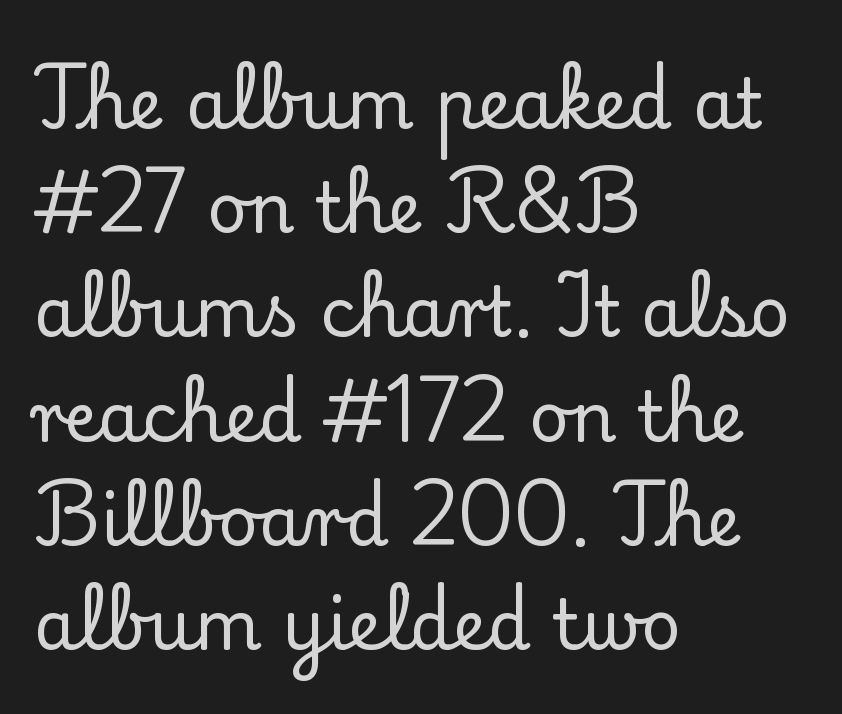
Q: Is the text italic (slanted)? A: No, it is upright.
Q: Is the typeface a serif or a sans-serif typeface? A: Serif.
Q: Is the text underlined? A: No.
Q: How is the paragraph aligned? A: Left-aligned.
Q: Is the spacing between letters normal or unusually wide? A: Normal.
Q: Is the spacing between lines tight, normal or loose? A: Normal.
Q: Width (condensed, normal, or wide)? A: Normal.
Q: Stroke contrast? A: Low.
Q: x-height? A: Small.
Q: Monospaced? A: No.
